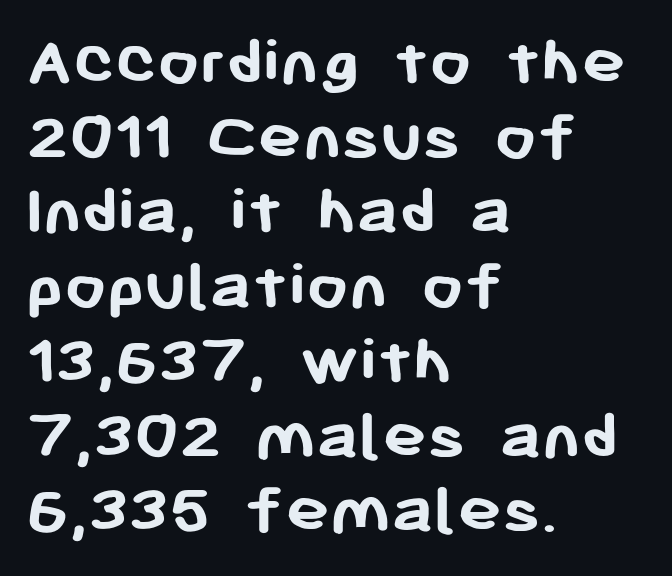
This sample uses an upright cut, with every glyph sitting square on the baseline. The paragraph shown leans on its left margin. Proportional: the letters do not fall into vertical columns. This block would grow much taller if given ordinary leading; it's compressed now. Stroke thickness is high; the sample reads as a true bold. The type family on display is of the sans-serif kind.
